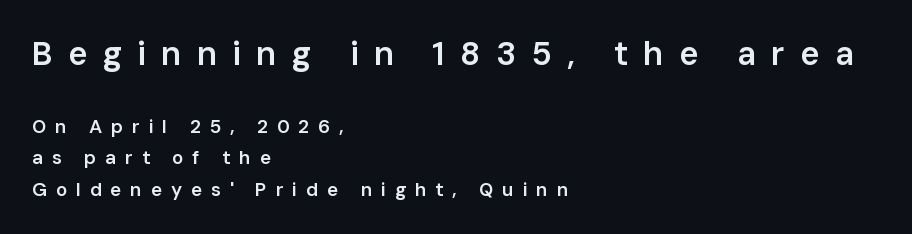
Q: Is the text bold? A: Semi-bold.
Q: Is the text italic (slanted)? A: No, it is upright.
Q: Is the typeface a serif or a sans-serif typeface? A: Sans-serif.
Q: Is the text underlined? A: No.
Q: How is the paragraph aligned? A: Left-aligned.
Q: Is the spacing between letters normal or unusually wide? A: Unusually wide.
Q: Is the spacing between lines tight, normal or loose? A: Normal.
Q: Which block of text is set in a larger size, the first (top) or the second (bottom)? A: The first (top) one.
Q: Width (condensed, normal, or wide)? A: Normal.
Q: Stroke contrast? A: Low.
Q: x-height? A: Medium.
Q: Monospaced? A: No.
